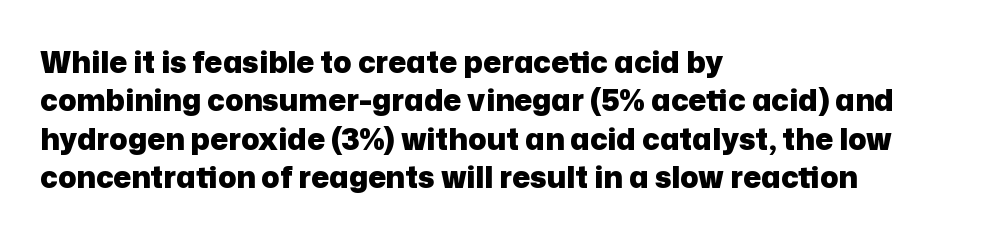
Nope, no serifs anywhere on these letters. Line spacing here is normal. These lines are set flush left with a ragged right edge. Stroke thickness is high; the sample reads as a true bold. Has an underline been added? It has not.
